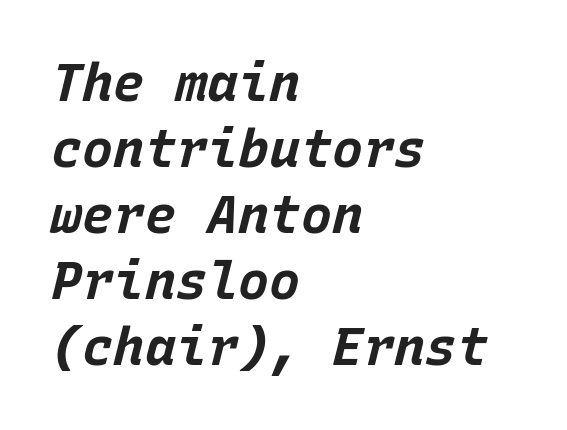
Q: Is the text bold? A: Yes.
Q: Is the text italic (slanted)? A: Yes, it leans right by about 15 degrees.
Q: Is the text underlined? A: No.
Q: How is the paragraph aligned? A: Left-aligned.
Q: Is the spacing between letters normal or unusually wide? A: Normal.
Q: Is the spacing between lines tight, normal or loose? A: Normal.
Q: Width (condensed, normal, or wide)? A: Normal.
Q: Stroke contrast? A: Low.
Q: x-height? A: Large.
Q: Monospaced? A: Yes.
